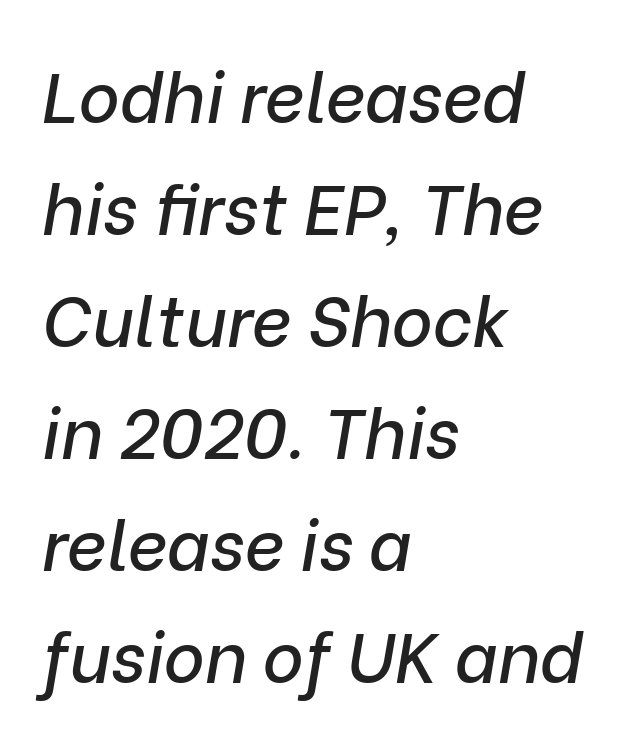
The letters advance in unequal steps, a hallmark of proportional type. Descenders are the only things crossing below the line. The type is set solid horizontally, with unmodified tracking. Horizontal alignment here is leftward, the default for most running prose.
